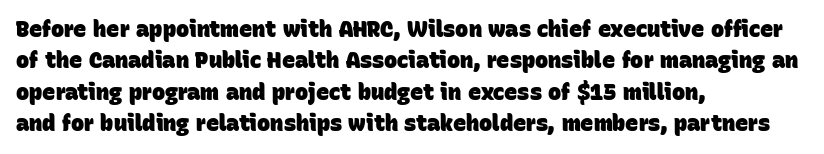
{"bold": "yes", "underline": "no", "align": "left", "line_spacing": "normal", "line_spacing_ratio": 1.43, "letter_spacing": "normal", "letter_spacing_em": 0.0, "glyph_px": 22}
